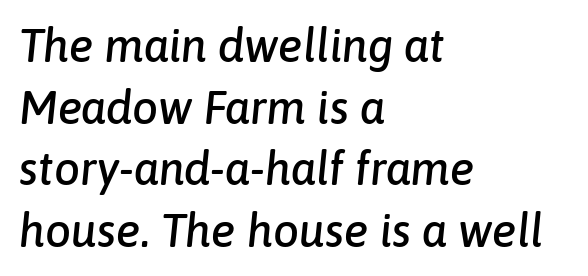
The image shows 46 px text type, italic (leaning right); set left-aligned, normal line spacing (1.34x), normal letter spacing, not underlined; low stroke contrast and a medium x-height.
